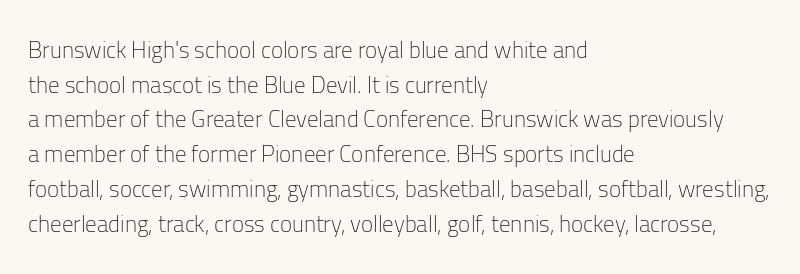
The image shows 23 px text type, upright; set left-aligned, normal line spacing (1.51x), normal letter spacing, not underlined.
